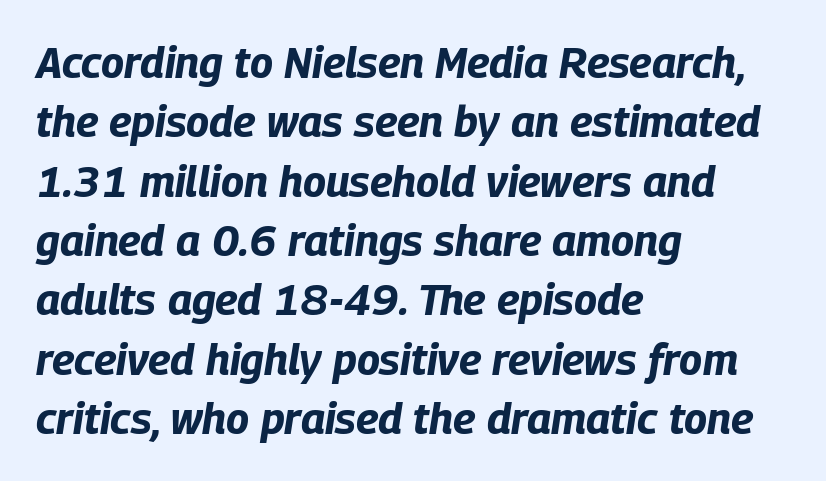
The image shows 43 px bold, condensed type, italic (leaning right); set left-aligned, normal line spacing (1.38x), normal letter spacing, not underlined; low stroke contrast and a large x-height.
